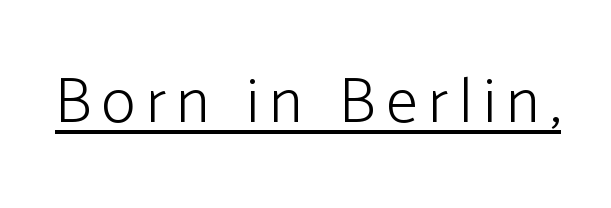
Q: Is the text bold? A: No.
Q: Is the text italic (slanted)? A: No, it is upright.
Q: Is the typeface a serif or a sans-serif typeface? A: Sans-serif.
Q: Is the text underlined? A: Yes.
Q: Width (condensed, normal, or wide)? A: Normal.
Q: Stroke contrast? A: Low.
Q: x-height? A: Medium.
Q: Monospaced? A: No.
